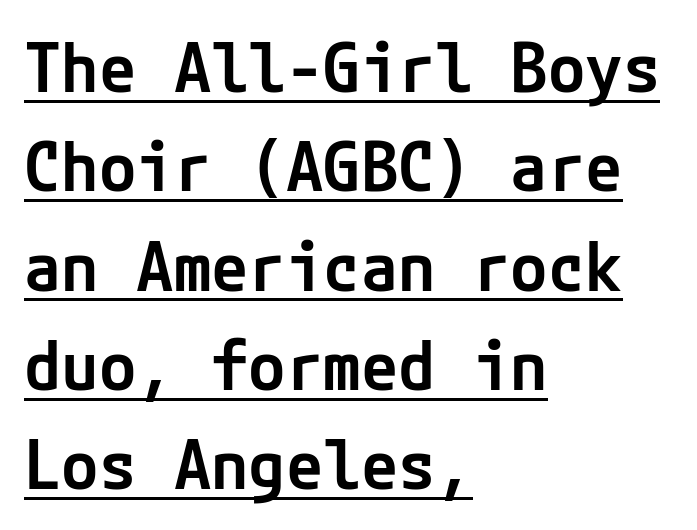
{"serif": "no", "italic": "no", "bold": "semi", "weight": "semibold", "width": "normal", "stroke_contrast": "low", "x_height": "medium", "underline": "yes", "align": "left", "line_spacing": "normal", "line_spacing_ratio": 1.46, "letter_spacing": "normal", "letter_spacing_em": 0.0, "glyph_px": 68}
